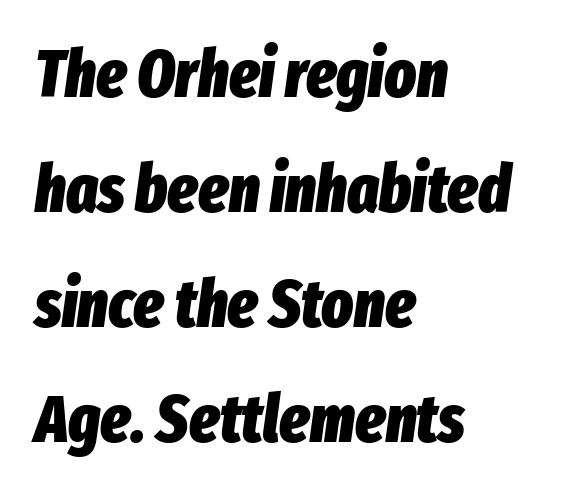
A typesetter would call this proportional, since set widths differ per character. The passage is arranged the way most books set body copy — flush left. Quick note: italic. Nobody drew a line under any word here.
